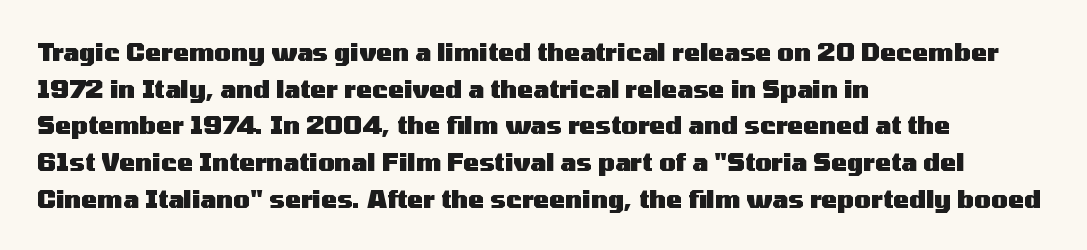
{"italic": "no", "bold": "yes", "underline": "no", "align": "left", "line_spacing": "normal", "line_spacing_ratio": 1.53, "letter_spacing": "normal", "letter_spacing_em": 0.0, "glyph_px": 24}
